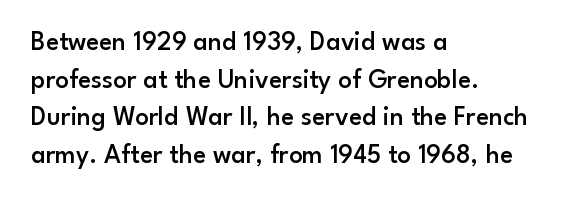
The image shows 27 px text type, upright; set left-aligned, normal line spacing (1.39x), normal letter spacing, not underlined.
